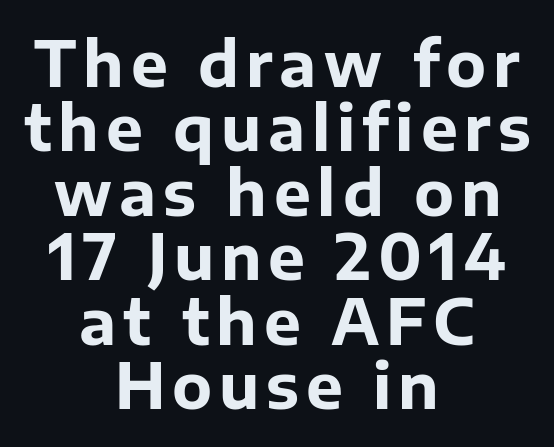
The image shows 62 px bold sans-serif type, upright; set centered, tight line spacing (1.04x), not underlined; low stroke contrast and a medium x-height.
